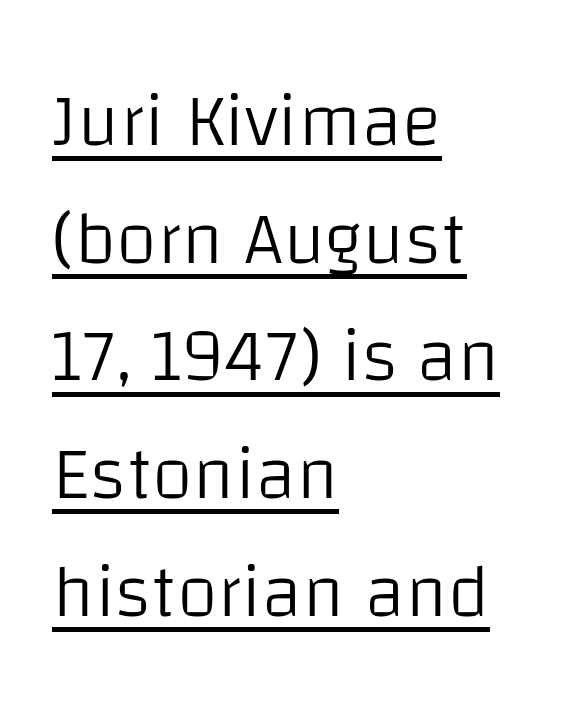
The image shows 75 px light sans-serif type, upright; set left-aligned, normal line spacing (1.57x), normal letter spacing, underlined; low stroke contrast and a large x-height.
